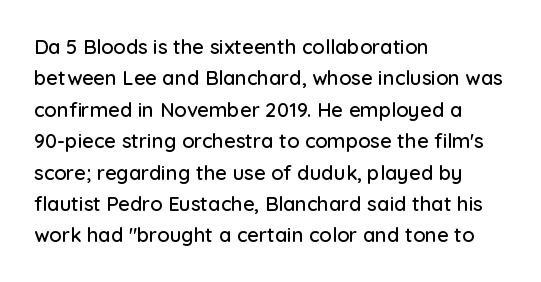
{"italic": "no", "underline": "no", "align": "left", "line_spacing": "normal", "line_spacing_ratio": 1.57, "letter_spacing": "normal", "letter_spacing_em": 0.0, "glyph_px": 20}
